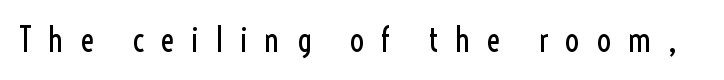
The strokes are not fattened; the text isn't bold. The tracking reads as deliberately expanded to a designer's eye. This rendering features lettering with no underline. These lines are rendered in a variable-pitch font.
